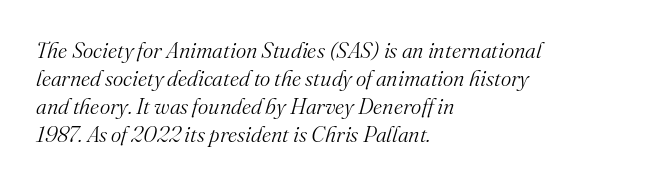
Q: Is the text bold? A: No.
Q: Is the text italic (slanted)? A: Yes, it leans right by about 16 degrees.
Q: Is the text underlined? A: No.
Q: How is the paragraph aligned? A: Left-aligned.
Q: Is the spacing between letters normal or unusually wide? A: Normal.
Q: Is the spacing between lines tight, normal or loose? A: Normal.
